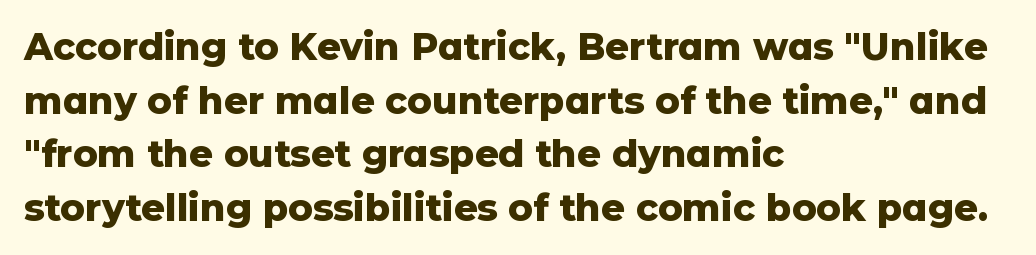
Casual observation: everything's shoved over to the left. Short note: letters normally spaced. Notice how the stems are strictly vertical — no italics here. A typesetter would call this leading conventional body-copy spacing. The rendering uses natural spacing where letterforms have individual widths.
